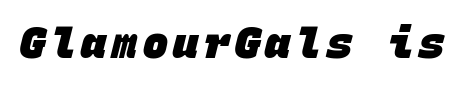
The image shows 42 px heavy sans-serif type, monospaced; set not underlined; low stroke contrast and a large x-height.
